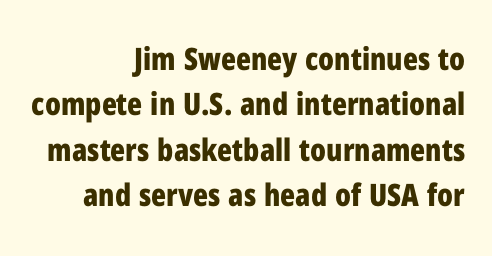
The image shows 31 px bold, condensed sans-serif type, upright; set right-aligned, normal line spacing (1.46x), normal letter spacing, not underlined; low stroke contrast and a medium x-height.
